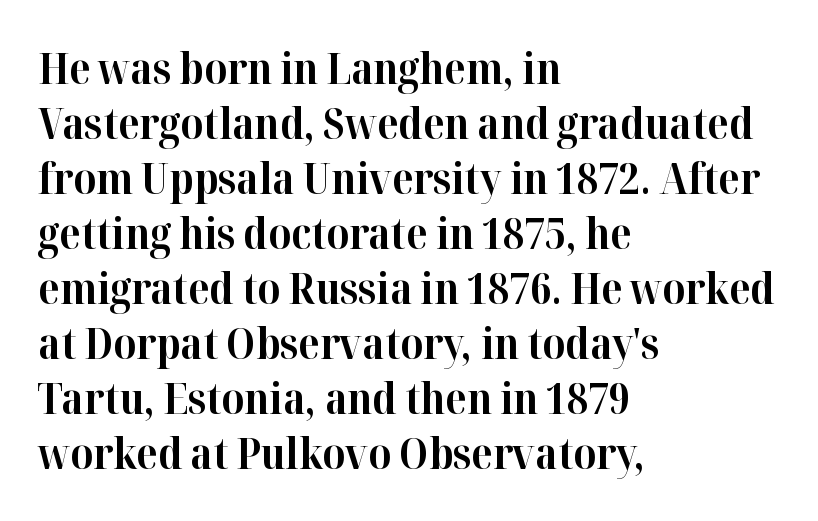
Q: Is the text bold? A: Yes.
Q: Is the text italic (slanted)? A: No, it is upright.
Q: Is the typeface a serif or a sans-serif typeface? A: Serif.
Q: Is the text underlined? A: No.
Q: How is the paragraph aligned? A: Left-aligned.
Q: Is the spacing between letters normal or unusually wide? A: Normal.
Q: Is the spacing between lines tight, normal or loose? A: Normal.
Q: Width (condensed, normal, or wide)? A: Normal.
Q: Stroke contrast? A: High.
Q: x-height? A: Medium.
Q: Monospaced? A: No.
